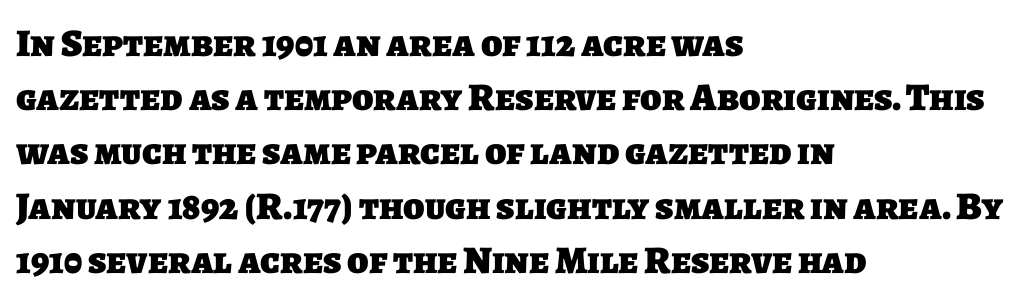
The image shows 39 px heavy sans-serif type; set left-aligned, normal line spacing (1.39x), normal letter spacing, not underlined; low stroke contrast and a large x-height.
